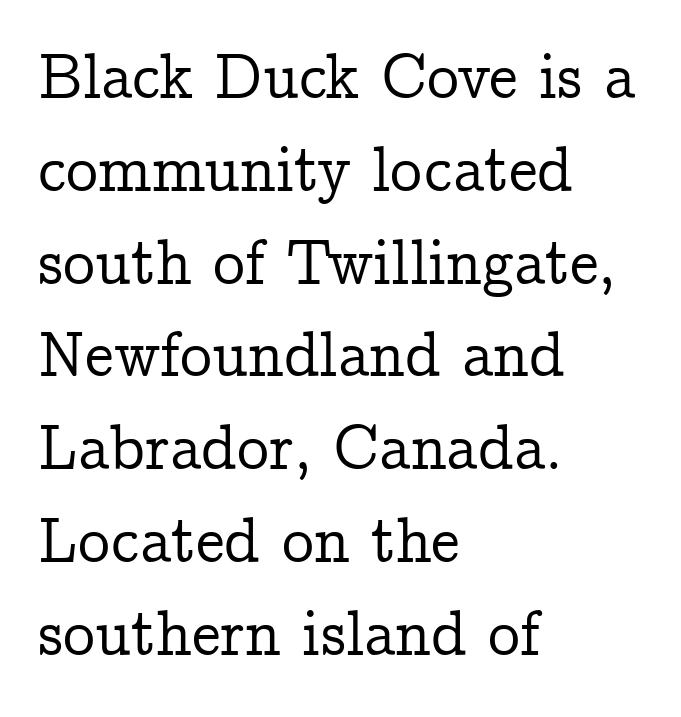
Q: Is the text italic (slanted)? A: No, it is upright.
Q: Is the typeface a serif or a sans-serif typeface? A: Serif.
Q: Is the text underlined? A: No.
Q: How is the paragraph aligned? A: Left-aligned.
Q: Is the spacing between letters normal or unusually wide? A: Normal.
Q: Is the spacing between lines tight, normal or loose? A: Normal.
Q: Width (condensed, normal, or wide)? A: Normal.
Q: Stroke contrast? A: Low.
Q: x-height? A: Medium.
Q: Monospaced? A: No.
